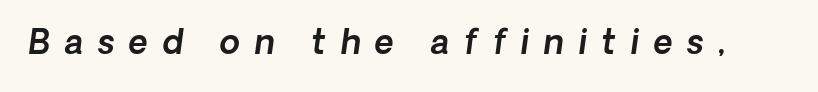
The image shows 33 px sans-serif type; set unusually wide letter spacing (+0.44 em), not underlined; a medium x-height.
